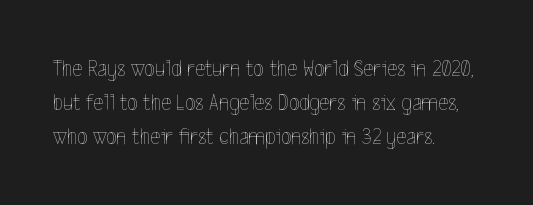
Just letters on the line, the space beneath them empty. The lines sit at an ordinary, default distance from one another. Reading down the block, your eye returns to a fixed left position each line. Think standard paragraph weight, or any step lighter than that.
